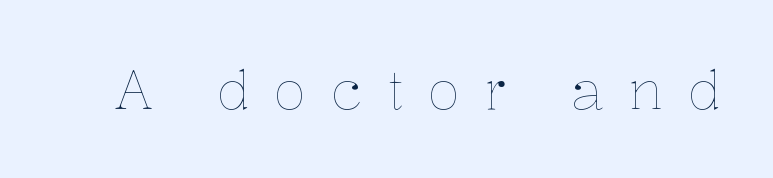
The strokes carry an ordinary text weight at most. The letters advance in unequal steps, a hallmark of proportional type. Upright lettering throughout. What stands out about the letter spacing? Its width — letters are far apart.
